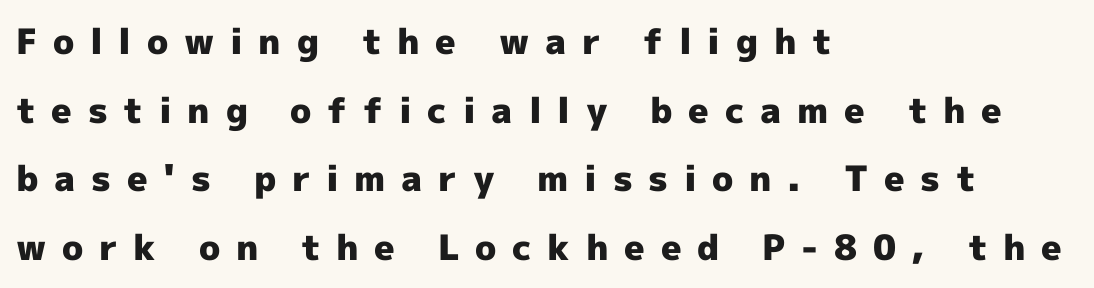
Posture: upright roman. These lines are rendered in a variable-pitch font. Every row of glyphs begins at an identical x-position on the left. In terms of letterform style, serifs are entirely absent. Line spacing here is loose.
